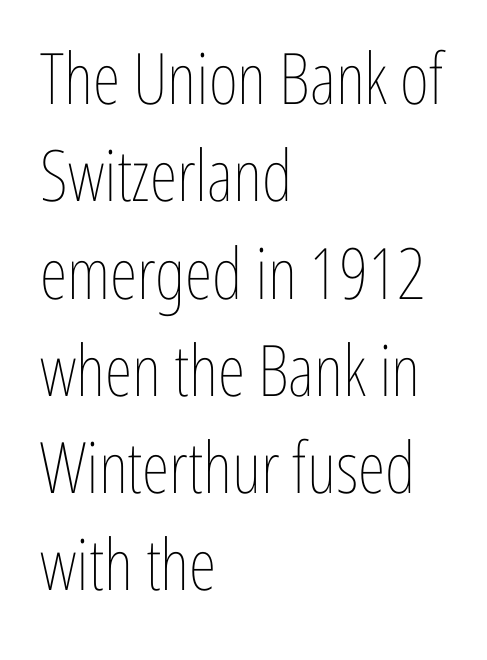
Q: Is the text bold? A: No.
Q: Is the text italic (slanted)? A: No, it is upright.
Q: Is the text underlined? A: No.
Q: How is the paragraph aligned? A: Left-aligned.
Q: Is the spacing between letters normal or unusually wide? A: Normal.
Q: Is the spacing between lines tight, normal or loose? A: Normal.
Q: Width (condensed, normal, or wide)? A: Condensed.
Q: Stroke contrast? A: Low.
Q: x-height? A: Medium.
Q: Monospaced? A: No.
